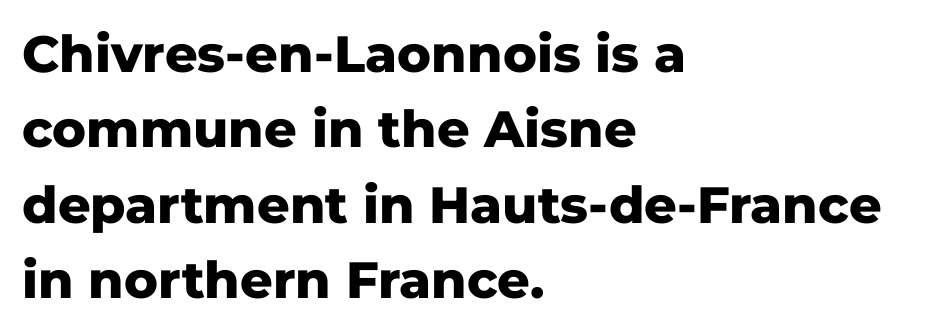
Q: Is the text bold? A: Yes.
Q: Is the text italic (slanted)? A: No, it is upright.
Q: Is the typeface a serif or a sans-serif typeface? A: Sans-serif.
Q: Is the text underlined? A: No.
Q: How is the paragraph aligned? A: Left-aligned.
Q: Is the spacing between letters normal or unusually wide? A: Normal.
Q: Is the spacing between lines tight, normal or loose? A: Normal.
Q: Width (condensed, normal, or wide)? A: Normal.
Q: Stroke contrast? A: Low.
Q: x-height? A: Medium.
Q: Monospaced? A: No.
